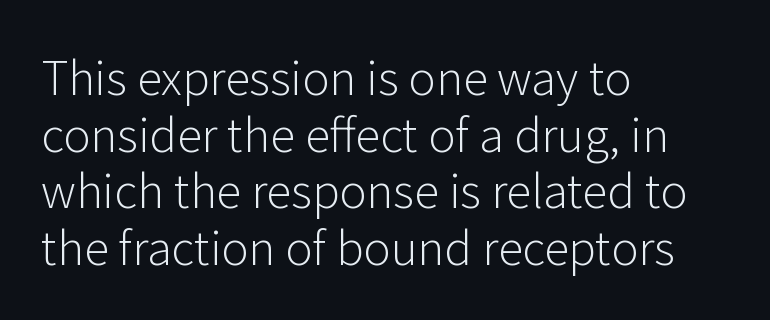
Q: Is the text bold? A: No.
Q: Is the text italic (slanted)? A: No, it is upright.
Q: Is the typeface a serif or a sans-serif typeface? A: Sans-serif.
Q: Is the text underlined? A: No.
Q: How is the paragraph aligned? A: Left-aligned.
Q: Is the spacing between letters normal or unusually wide? A: Normal.
Q: Width (condensed, normal, or wide)? A: Normal.
Q: Stroke contrast? A: Low.
Q: x-height? A: Medium.
Q: Monospaced? A: No.
